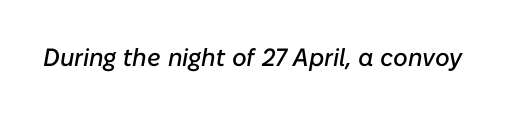
Characters follow at the spacing the type designer built in. Descender tails drop into unmarked territory. The axis of the letterforms is tilted away from vertical.
